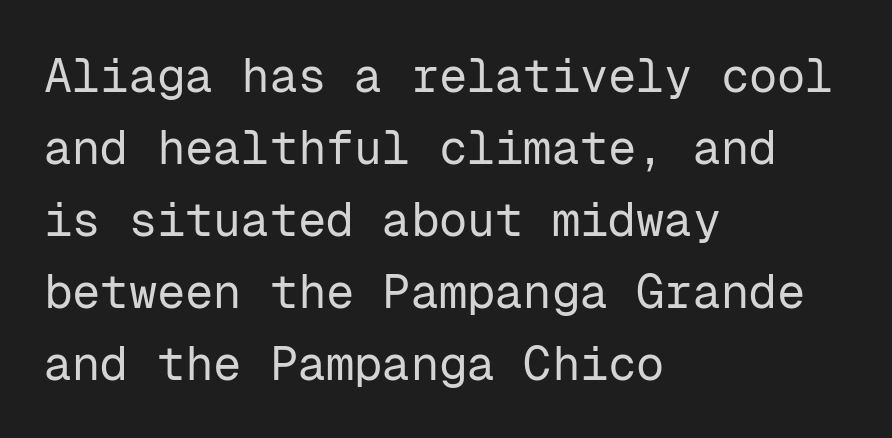
Regular leading. Each word holds together tightly as a unit, with standard inter-letter gaps. Each letter's strokes conclude bluntly, with no projecting serifs. The glyphs are unaccompanied by any horizontal stroke below them. The specimen reads as upright at a glance. Do the characters align in a grid? Yes, the font is monospaced.
